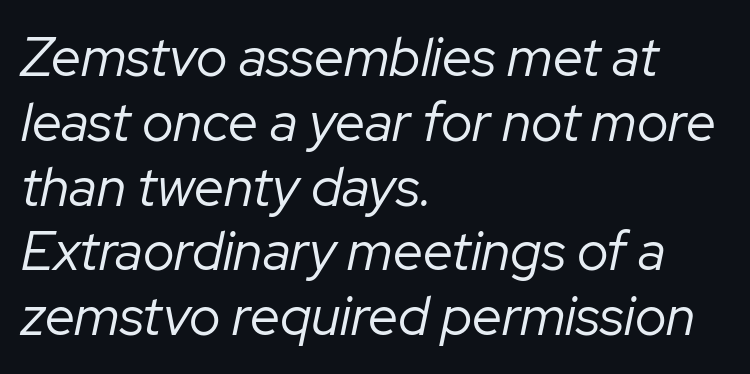
The image shows 54 px regular-weight type, italic (leaning right); set left-aligned, line spacing 1.2x, normal letter spacing, not underlined; low stroke contrast and a medium x-height.
